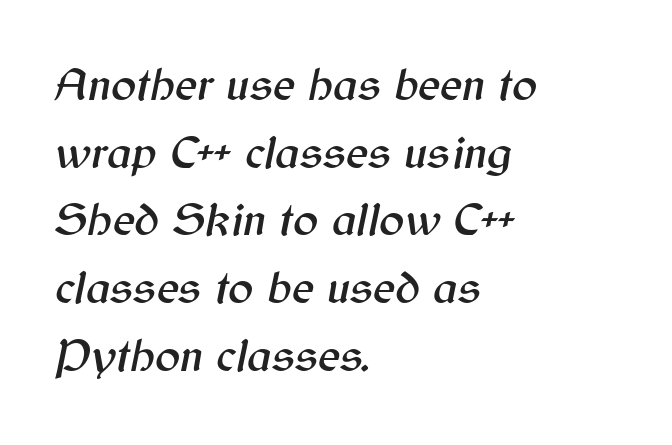
The face used here is proportionally spaced, like ordinary book or web type. Does the copy run flush right? No — it runs flush left. A typesetter would call this zero additional tracking. Characters are canted at an angle relative to the baseline's perpendicular. Compared with typical paragraphs, the rows here are spaced about the same. Lines of text with bare space underneath.
